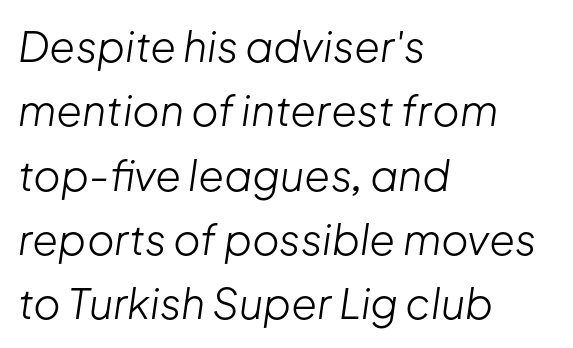
Q: Is the text bold? A: No.
Q: Is the text italic (slanted)? A: Yes, it leans right by about 8 degrees.
Q: Is the text underlined? A: No.
Q: How is the paragraph aligned? A: Left-aligned.
Q: Is the spacing between letters normal or unusually wide? A: Normal.
Q: Is the spacing between lines tight, normal or loose? A: Normal.
Q: Width (condensed, normal, or wide)? A: Normal.
Q: Stroke contrast? A: Low.
Q: x-height? A: Medium.
Q: Monospaced? A: No.
